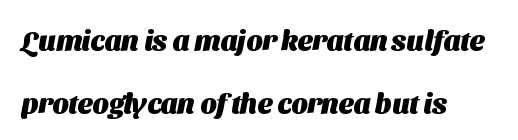
The image shows 28 px heavy sans-serif type; set left-aligned, loose line spacing (2.25x), normal letter spacing, not underlined; medium stroke contrast and a medium x-height.
